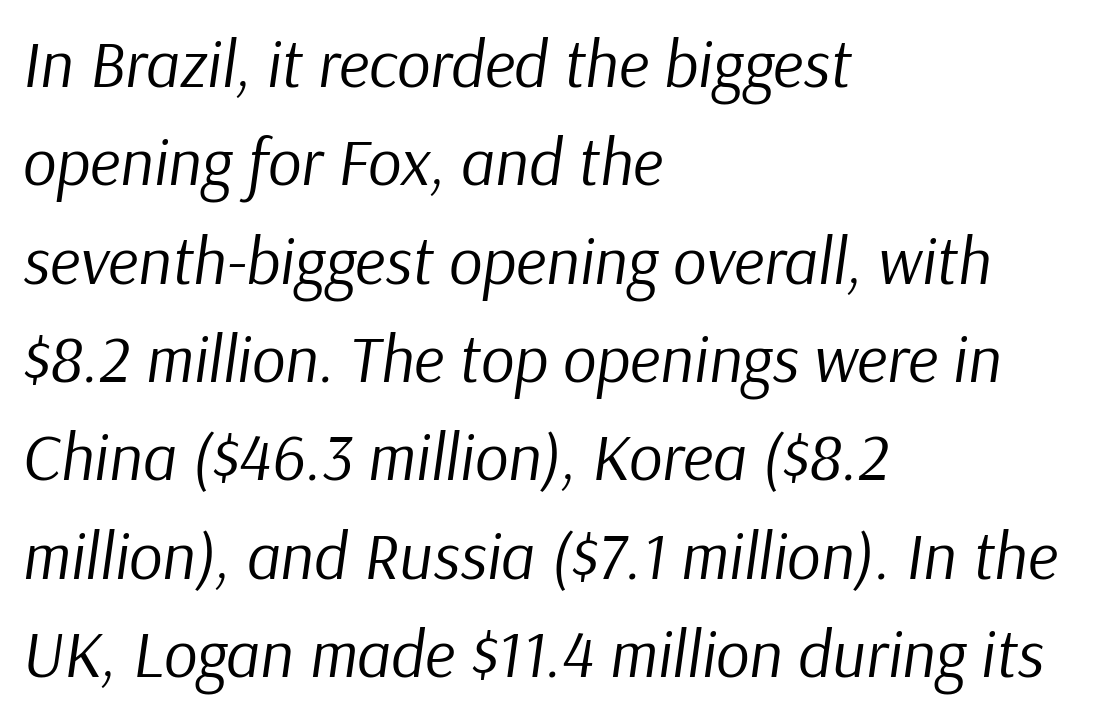
{"italic": "yes", "lean": "right", "slant_degrees": 9, "bold": "no", "weight": "regular", "width": "normal", "stroke_contrast": "low", "x_height": "medium", "monospaced": "no", "underline": "no", "align": "left", "line_spacing": "normal", "line_spacing_ratio": 1.49, "letter_spacing": "normal", "letter_spacing_em": 0.0, "glyph_px": 66}
